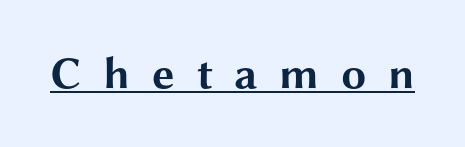
The image shows 45 px bold, wide sans-serif type, upright; set unusually wide letter spacing (+0.48 em), underlined; medium stroke contrast and a medium x-height.
